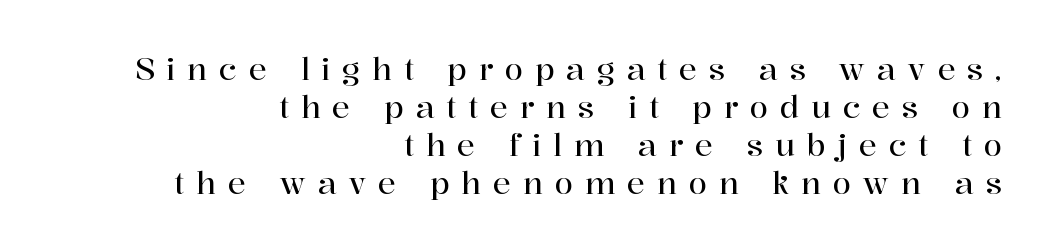
The image shows 30 px serif type, upright; set right-aligned, normal line spacing (1.27x), unusually wide letter spacing (+0.39 em), not underlined; high stroke contrast and a medium x-height.
